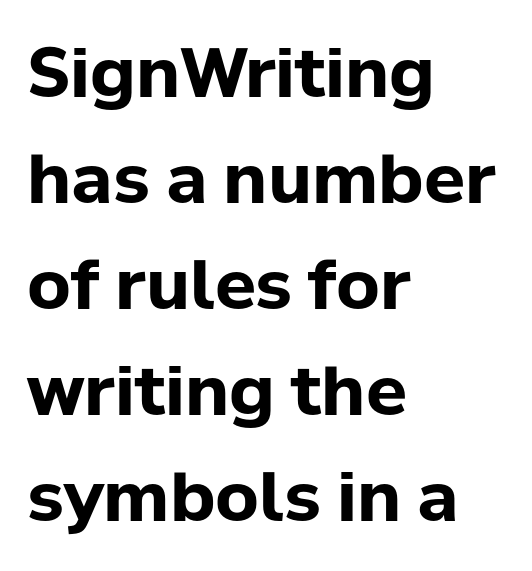
Q: Is the text bold? A: Yes.
Q: Is the text italic (slanted)? A: No, it is upright.
Q: Is the typeface a serif or a sans-serif typeface? A: Sans-serif.
Q: Is the text underlined? A: No.
Q: How is the paragraph aligned? A: Left-aligned.
Q: Is the spacing between letters normal or unusually wide? A: Normal.
Q: Is the spacing between lines tight, normal or loose? A: Normal.
Q: Width (condensed, normal, or wide)? A: Normal.
Q: Stroke contrast? A: Low.
Q: x-height? A: Medium.
Q: Monospaced? A: No.
